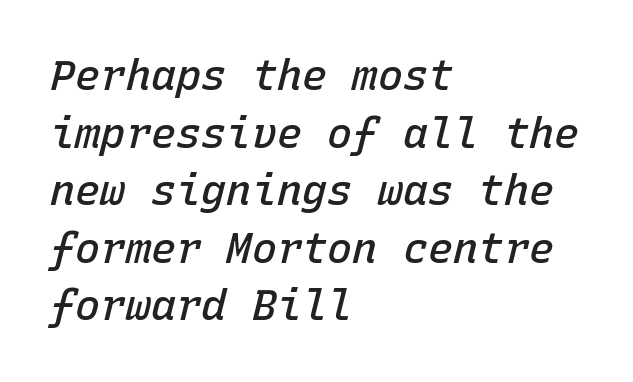
{"italic": "yes", "lean": "right", "slant_degrees": 15, "bold": "semi", "weight": "semibold", "width": "normal", "stroke_contrast": "low", "x_height": "medium", "monospaced": "yes", "underline": "no", "align": "left", "line_spacing": "normal", "line_spacing_ratio": 1.37, "letter_spacing": "normal", "letter_spacing_em": 0.0, "glyph_px": 42}
